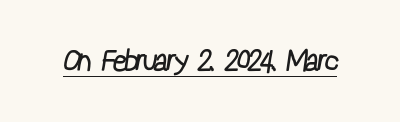
Varying glyph widths throughout — classic text-font behaviour. Weight class: somewhere from thin through regular. Standard letterfit; no display-style spreading of the glyphs. In designer terms, the underline attribute is active on this setting.
